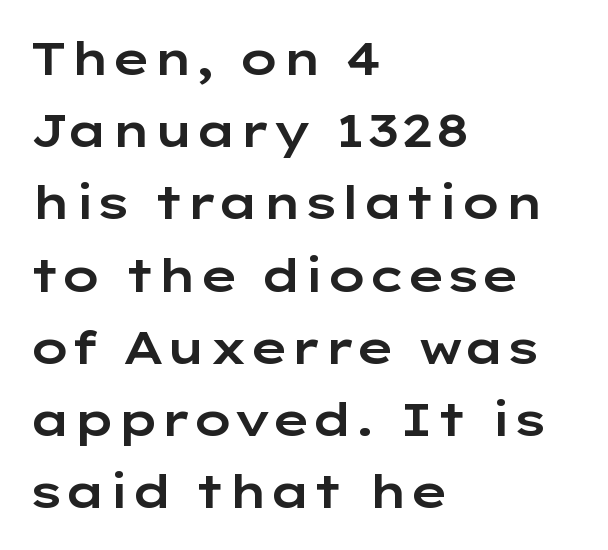
The image shows 46 px wide sans-serif type, upright; set left-aligned, normal line spacing (1.57x), normal letter spacing, not underlined; low stroke contrast and a medium x-height.
